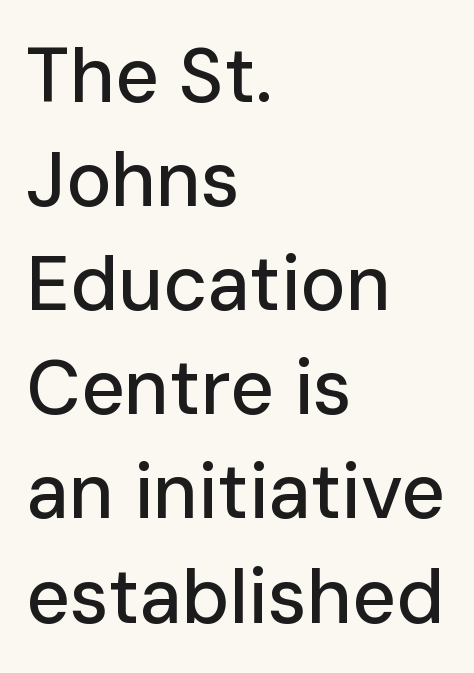
{"serif": "no", "italic": "no", "width": "normal", "stroke_contrast": "low", "x_height": "medium", "monospaced": "no", "underline": "no", "align": "left", "line_spacing": "normal", "line_spacing_ratio": 1.37, "letter_spacing": "normal", "letter_spacing_em": 0.0, "glyph_px": 76}
